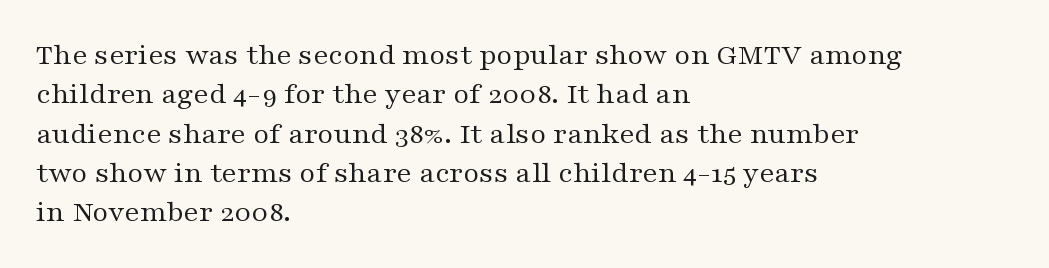
Upright lettering throughout. Observe the serifs anchoring each vertical stroke in this sample. Compared with a typical body face, this is equally light or lighter still. The string is rendered with underlining switched off. Each line starts at the same left margin while the right side varies.
